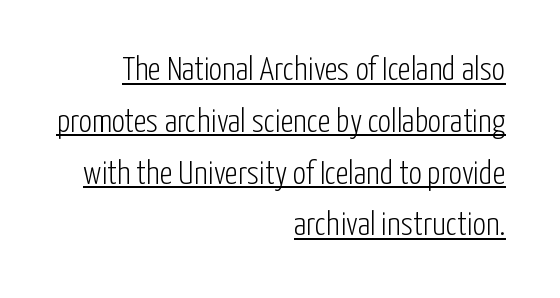
Q: Is the text bold? A: No.
Q: Is the text italic (slanted)? A: No, it is upright.
Q: Is the typeface a serif or a sans-serif typeface? A: Sans-serif.
Q: Is the text underlined? A: Yes.
Q: How is the paragraph aligned? A: Right-aligned.
Q: Is the spacing between letters normal or unusually wide? A: Normal.
Q: Is the spacing between lines tight, normal or loose? A: Normal.
Q: Width (condensed, normal, or wide)? A: Condensed.
Q: Stroke contrast? A: Low.
Q: x-height? A: Medium.
Q: Monospaced? A: No.
